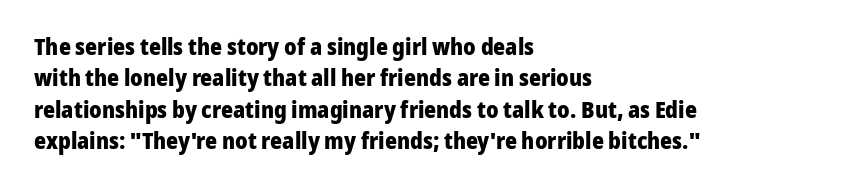
{"italic": "no", "bold": "yes", "underline": "no", "align": "left", "line_spacing": "normal", "line_spacing_ratio": 1.36, "letter_spacing": "normal", "letter_spacing_em": 0.0, "glyph_px": 23}
